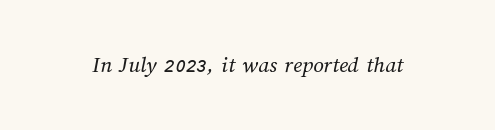
The image shows 23 px text type; set normal letter spacing, not underlined.
